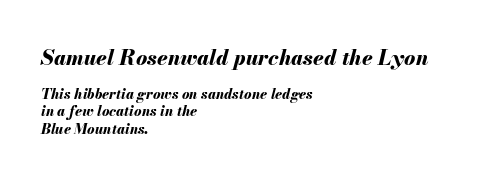
Two sizes are in play, and the larger belongs to the first block. The rendering uses a bold face; every stroke is thick and dark. Default kerning and tracking; the words read as compact shapes. The area under the type is left untouched. Teacher's note: observe the even left margin — that is flush-left alignment.
